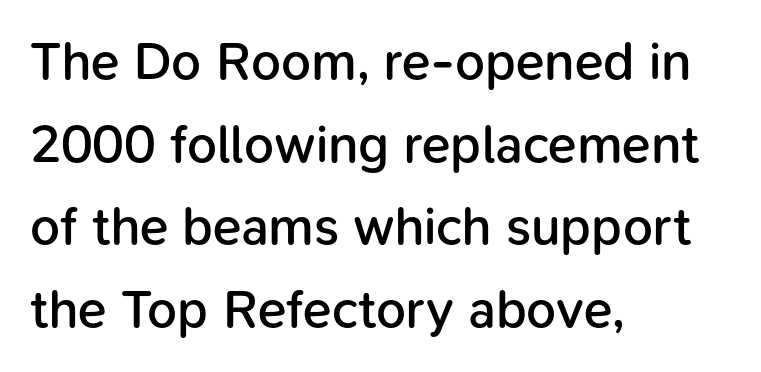
Each letter keeps its own natural width here, so spacing adapts to shape. Honestly, the letter spacing is just normal — you wouldn't notice it. A semibold gives these letters moderate extra thickness, short of bold. Where is the straight margin? On the left.
